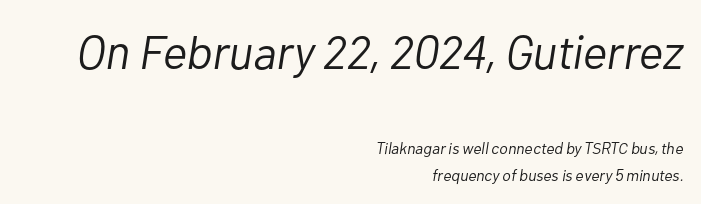
The image shows 47 px light type, italic (leaning right); set right-aligned, line spacing 1.71x, normal letter spacing, not underlined; the first (top) block is 2.94x larger; low stroke contrast and a medium x-height.
